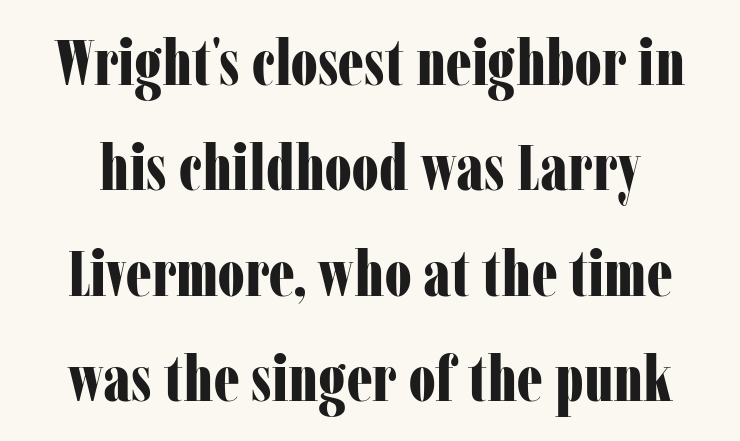
The image shows 65 px bold, condensed serif type, upright; set normal line spacing (1.62x), normal letter spacing, not underlined; low stroke contrast and a medium x-height.
